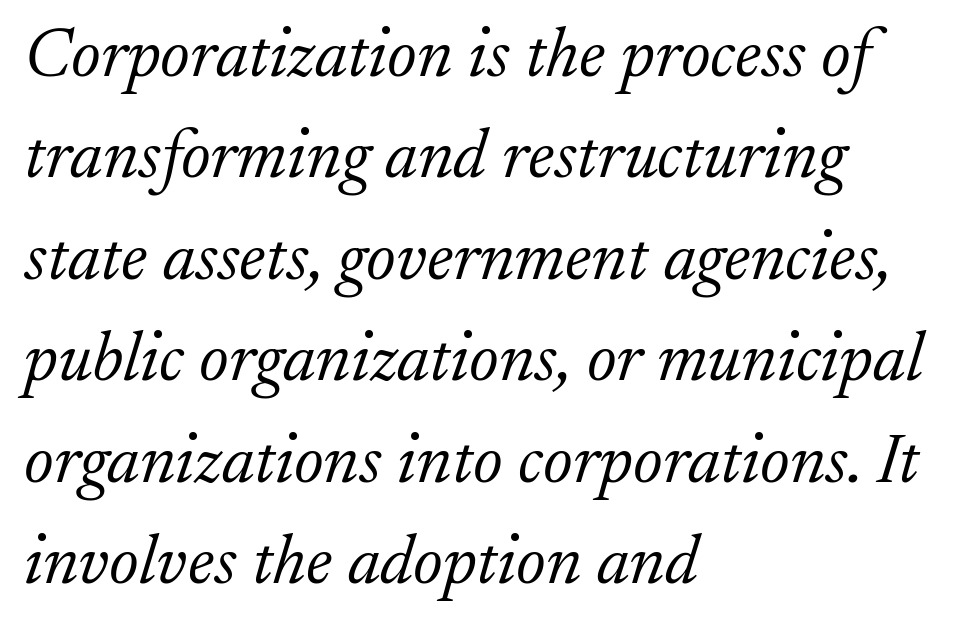
{"serif": "yes", "italic": "yes", "lean": "right", "slant_degrees": 17, "bold": "no", "weight": "light", "width": "normal", "stroke_contrast": "low", "x_height": "small", "monospaced": "no", "underline": "no", "align": "left", "line_spacing": "normal", "line_spacing_ratio": 1.45, "letter_spacing": "normal", "letter_spacing_em": 0.0, "glyph_px": 70}
